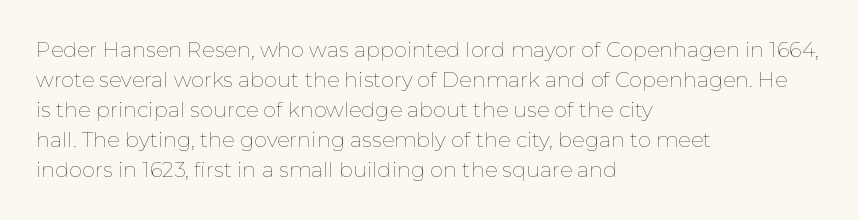
Compared with typical body copy, the letter spacing here is the same. The text block is weighted toward the left margin, trailing off unevenly rightward. The foot of each line stays bare and open. Evenly set lines give the paragraph a standard silhouette. Stroke thickness stays within the range of a standard reading face or lighter.
